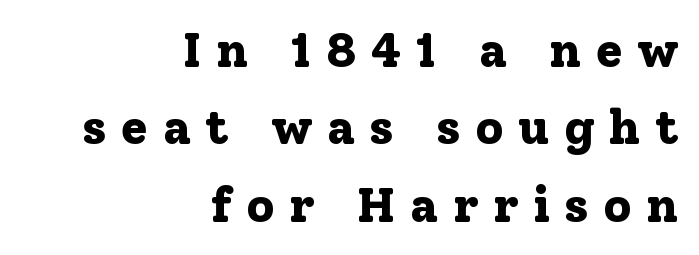
The image shows 49 px bold serif type, upright; set right-aligned, normal line spacing (1.58x), unusually wide letter spacing (+0.29 em), not underlined; low stroke contrast and a medium x-height.
